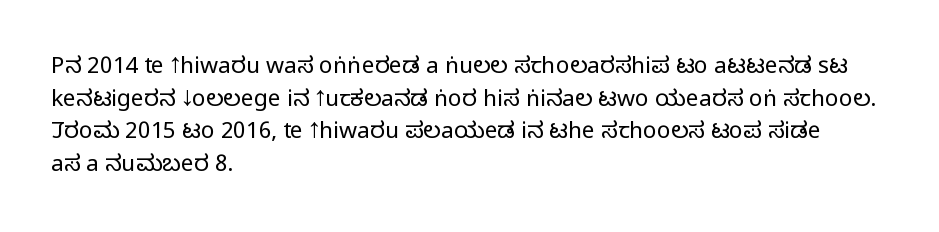
Characters follow at the spacing the type designer built in. The letterforms sit at book weight or below. Rendered with straight, roman letterforms. The rows are spaced the way most documents space them. The strip under each line holds only bare page.
